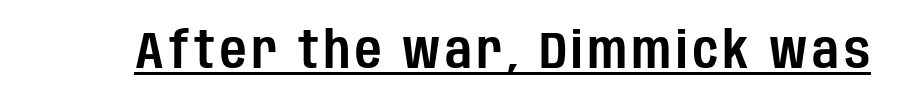
The image shows 51 px condensed sans-serif type, upright; set underlined; low stroke contrast and a large x-height.
